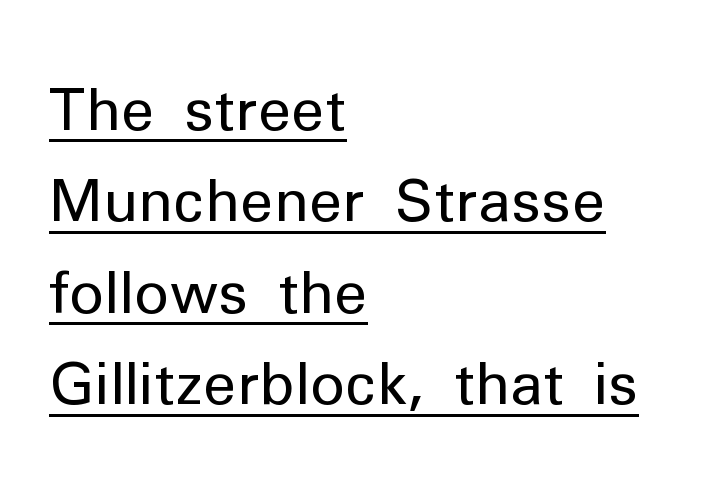
The image shows 59 px regular-weight sans-serif type, upright; set left-aligned, normal line spacing (1.55x), normal letter spacing, underlined; low stroke contrast and a medium x-height.
